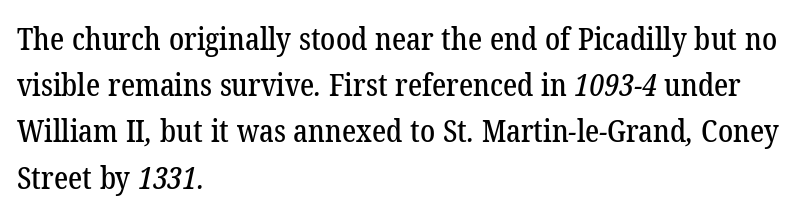
Baseline-to-baseline distance is the conventional proportion of letter height. Note the varied advance widths — an 'i' is clearly narrower than an 'm'. The strip under each line holds only bare page. The text was rendered using a seriffed face with decorative stroke endings. You could call the tracking neutral — neither tight nor loose.
